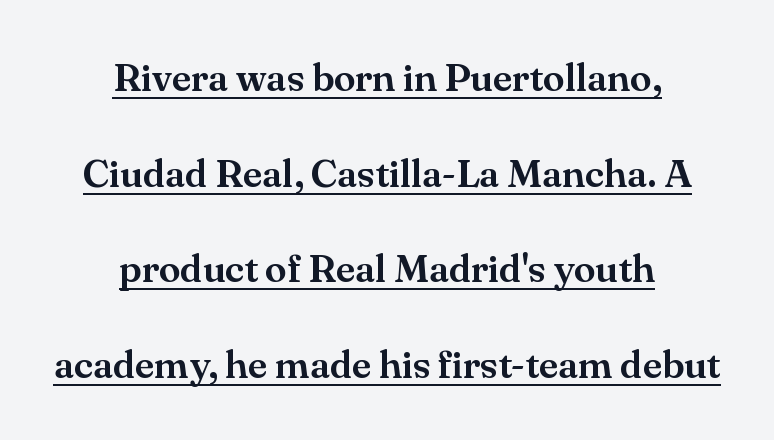
{"serif": "yes", "italic": "no", "width": "normal", "stroke_contrast": "medium", "x_height": "small", "monospaced": "no", "underline": "yes", "align": "center", "line_spacing": "loose", "line_spacing_ratio": 2.45, "letter_spacing": "normal", "letter_spacing_em": 0.0, "glyph_px": 39}
